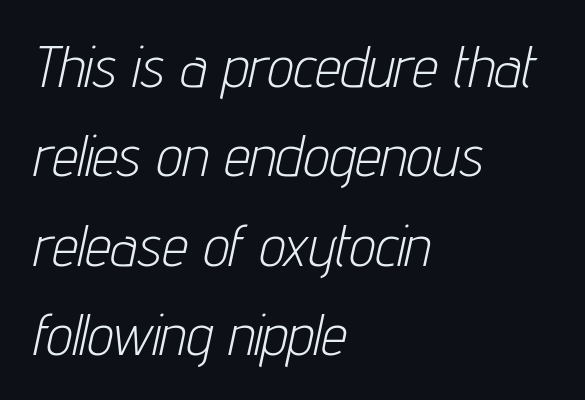
Q: Is the text bold? A: No.
Q: Is the text italic (slanted)? A: Yes, it leans right by about 12 degrees.
Q: Is the text underlined? A: No.
Q: How is the paragraph aligned? A: Left-aligned.
Q: Is the spacing between letters normal or unusually wide? A: Normal.
Q: Is the spacing between lines tight, normal or loose? A: Normal.
Q: Width (condensed, normal, or wide)? A: Condensed.
Q: Stroke contrast? A: Low.
Q: x-height? A: Medium.
Q: Monospaced? A: No.
